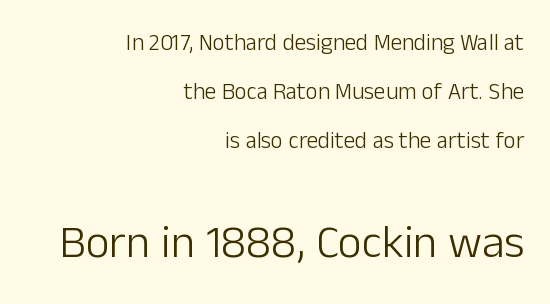
{"serif": "no", "italic": "no", "bold": "no", "weight": "light", "width": "normal", "stroke_contrast": "low", "x_height": "medium", "monospaced": "no", "underline": "no", "align": "right", "line_spacing": "loose", "line_spacing_ratio": 2.14, "letter_spacing": "normal", "letter_spacing_em": 0.0, "larger_block": "second", "size_ratio": 2.0, "glyph_px": 46}
